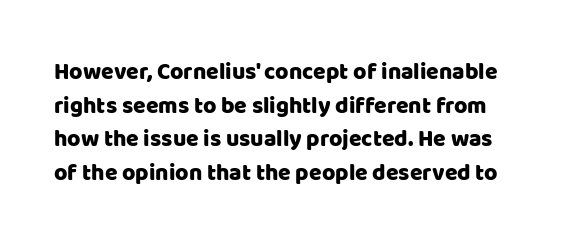
Q: Is the text italic (slanted)? A: No, it is upright.
Q: Is the text underlined? A: No.
Q: Is the spacing between letters normal or unusually wide? A: Normal.
Q: Is the spacing between lines tight, normal or loose? A: Normal.
